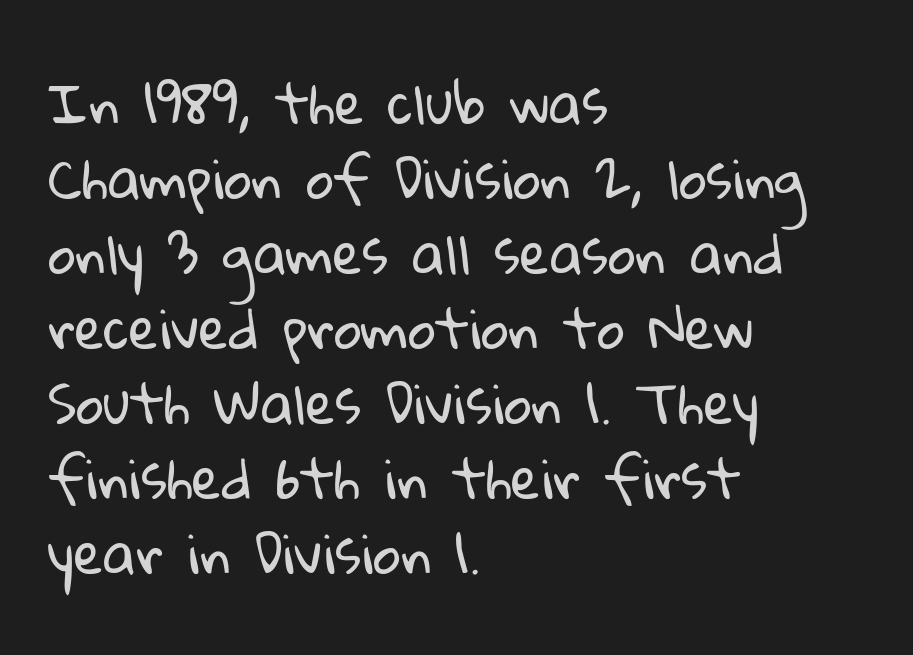
{"serif": "no", "bold": "no", "weight": "regular", "width": "normal", "stroke_contrast": "low", "x_height": "medium", "monospaced": "no", "underline": "no", "align": "left", "line_spacing": "normal", "line_spacing_ratio": 1.39, "letter_spacing": "normal", "letter_spacing_em": 0.0, "glyph_px": 54}
